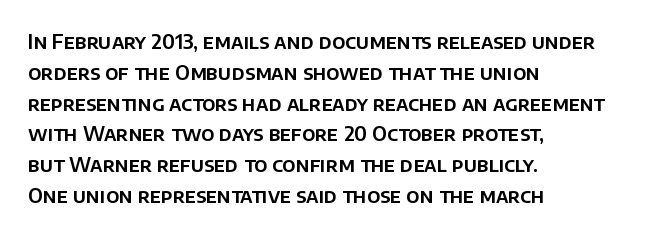
Q: Is the text italic (slanted)? A: No, it is upright.
Q: Is the text underlined? A: No.
Q: How is the paragraph aligned? A: Left-aligned.
Q: Is the spacing between letters normal or unusually wide? A: Normal.
Q: Is the spacing between lines tight, normal or loose? A: Normal.
